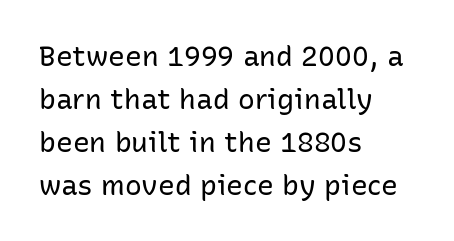
{"serif": "no", "italic": "no", "bold": "no", "weight": "regular", "width": "normal", "stroke_contrast": "low", "x_height": "medium", "monospaced": "no", "underline": "no", "align": "left", "line_spacing": "normal", "line_spacing_ratio": 1.53, "letter_spacing": "normal", "letter_spacing_em": 0.0, "glyph_px": 28}
